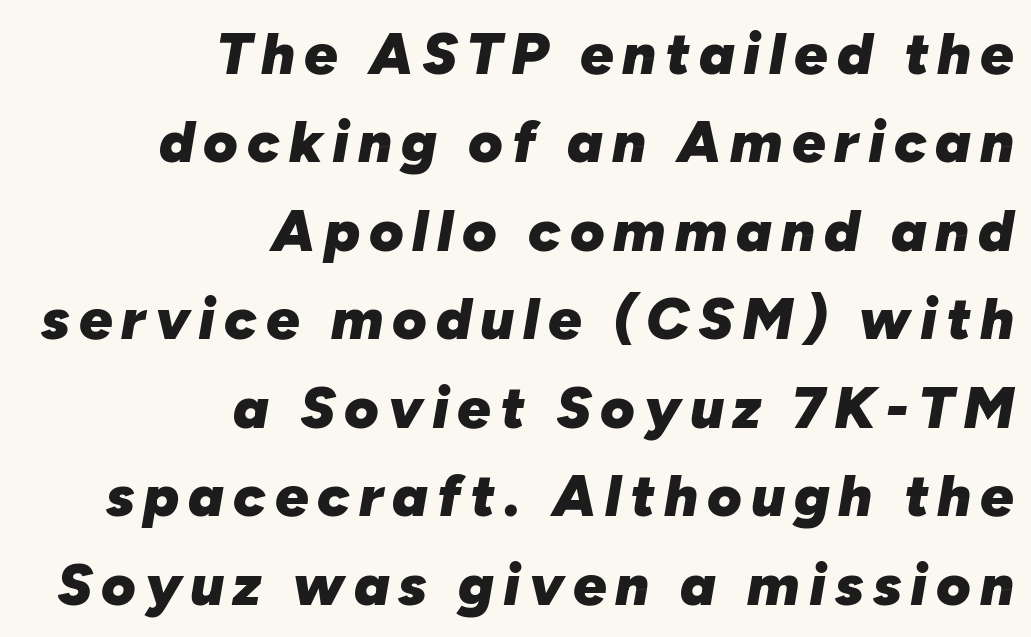
Q: Is the text bold? A: Yes.
Q: Is the text italic (slanted)? A: Yes, it leans right by about 10 degrees.
Q: Is the text underlined? A: No.
Q: How is the paragraph aligned? A: Right-aligned.
Q: Is the spacing between lines tight, normal or loose? A: Normal.
Q: Width (condensed, normal, or wide)? A: Normal.
Q: Stroke contrast? A: Low.
Q: x-height? A: Medium.
Q: Monospaced? A: No.
